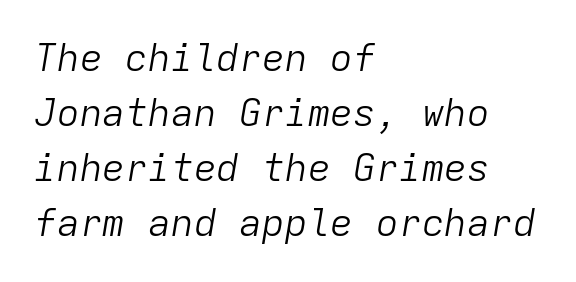
The image shows 38 px light type, italic (leaning right), monospaced; set left-aligned, normal line spacing (1.45x), normal letter spacing, not underlined; low stroke contrast and a medium x-height.
